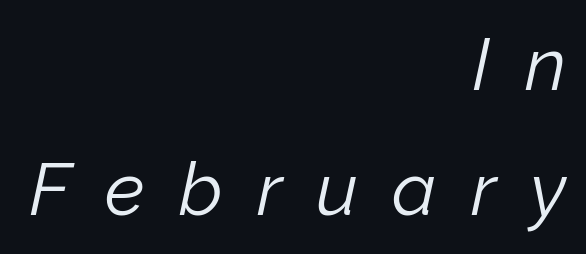
In terms of leading, this rendering sits right in the middle. Line ends are locked; line starts wander. The rendering uses natural spacing where letterforms have individual widths. Would a proofreader flag this as italicized? Yes. The baseline area is clear. Unbolded letterforms with no extra heft.
